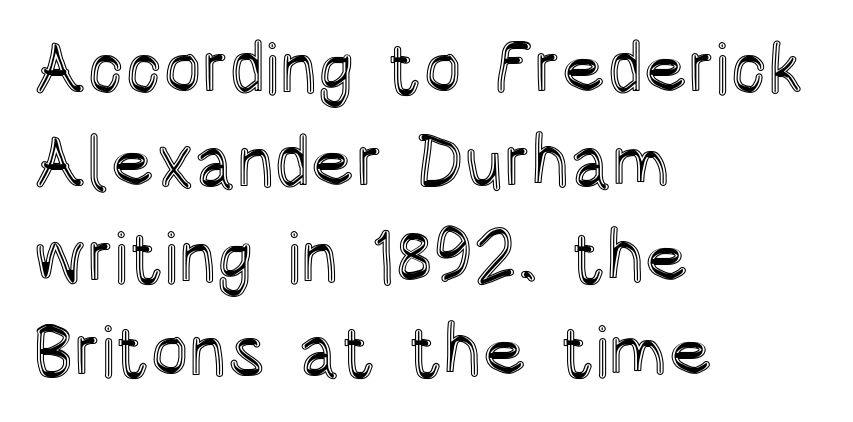
The image shows 72 px condensed type, upright; set left-aligned, normal line spacing (1.31x), normal letter spacing, not underlined; a large x-height.
